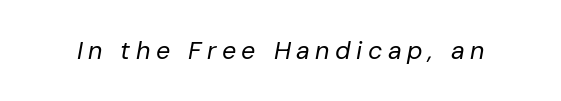
The image shows 25 px text type, italic (leaning right); set unusually wide letter spacing (+0.22 em), not underlined.
